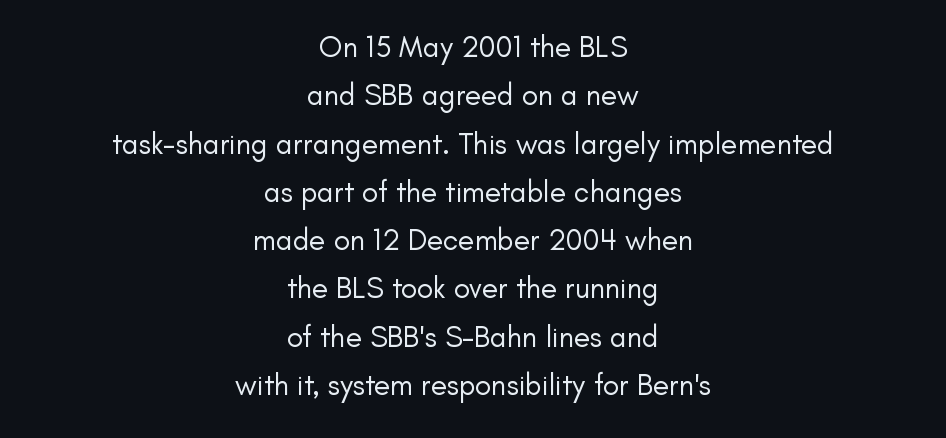
{"serif": "no", "italic": "no", "bold": "no", "weight": "regular", "width": "normal", "stroke_contrast": "low", "x_height": "small", "monospaced": "no", "underline": "no", "align": "center", "line_spacing": "normal", "line_spacing_ratio": 1.61, "letter_spacing": "normal", "letter_spacing_em": 0.0, "glyph_px": 30}
